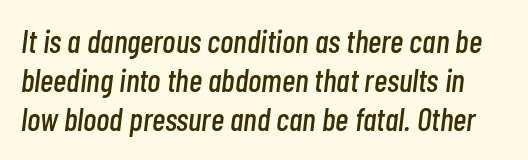
The image shows 32 px condensed type, italic (leaning right); set line spacing 1.22x, normal letter spacing, not underlined; low stroke contrast and a medium x-height.
